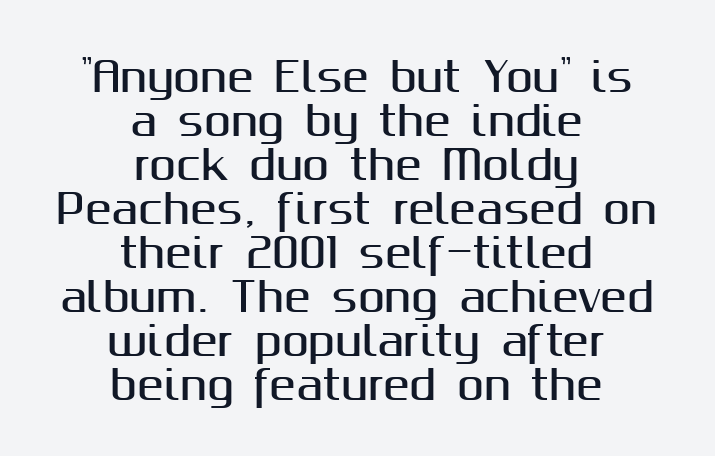
The image shows 40 px sans-serif type, upright; set centered, tight line spacing (1.1x), normal letter spacing, not underlined; medium stroke contrast and a medium x-height.
